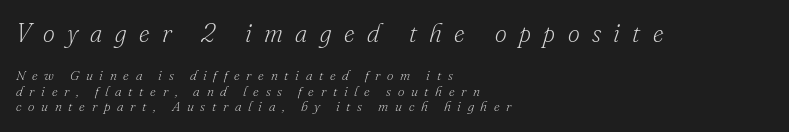
Q: Is the text bold? A: No.
Q: Is the text italic (slanted)? A: Yes, it leans right by about 16 degrees.
Q: Is the text underlined? A: No.
Q: How is the paragraph aligned? A: Left-aligned.
Q: Is the spacing between letters normal or unusually wide? A: Unusually wide.
Q: Is the spacing between lines tight, normal or loose? A: Tight.
Q: Which block of text is set in a larger size, the first (top) or the second (bottom)? A: The first (top) one.
